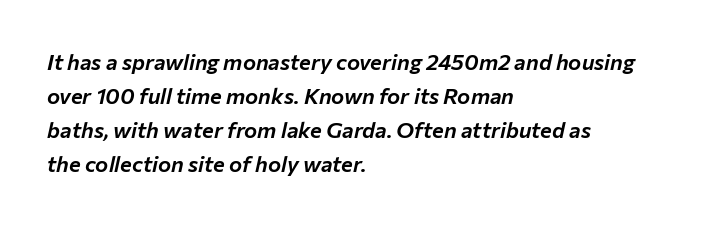
{"italic": "yes", "lean": "right", "slant_degrees": 12, "underline": "no", "align": "left", "line_spacing": "normal", "line_spacing_ratio": 1.55, "letter_spacing": "normal", "letter_spacing_em": 0.0, "glyph_px": 22}
